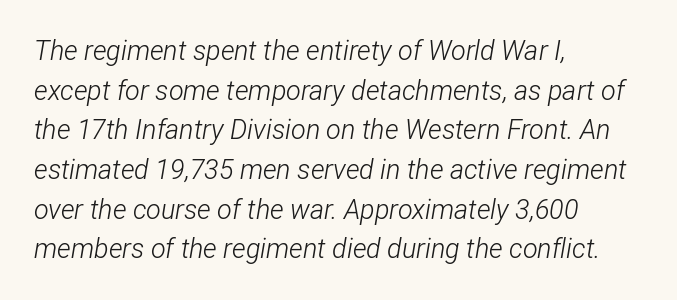
Each stroke keeps to a modest, everyday thickness or less. Glyph-to-glyph distance matches everyday printed text. Left-aligned paragraph, ragged on the right. Rendered with sloped, italic letterforms.
